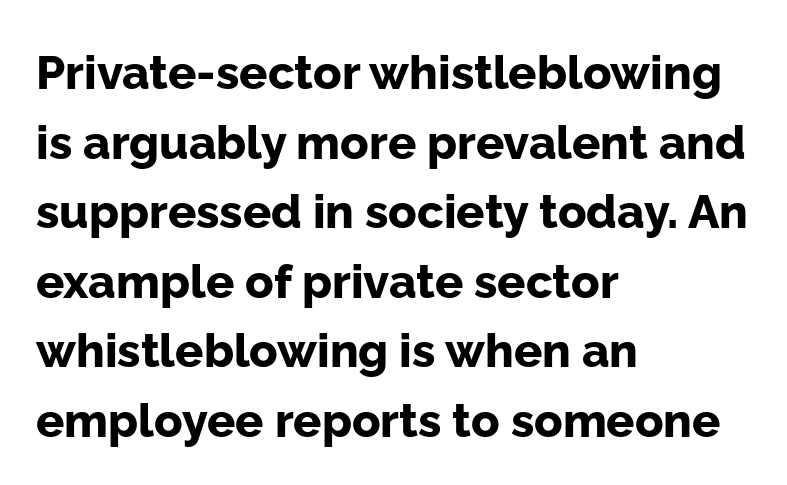
{"serif": "no", "italic": "no", "bold": "yes", "weight": "bold", "width": "normal", "stroke_contrast": "low", "x_height": "medium", "monospaced": "no", "underline": "no", "align": "left", "line_spacing": "normal", "line_spacing_ratio": 1.48, "letter_spacing": "normal", "letter_spacing_em": 0.0, "glyph_px": 47}
